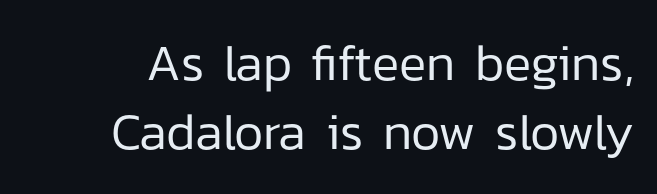
The image shows 51 px regular-weight sans-serif type, upright; set normal line spacing (1.36x), normal letter spacing, not underlined; low stroke contrast and a medium x-height.
